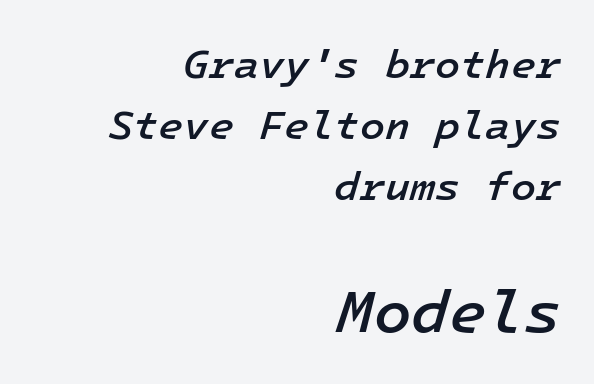
{"italic": "yes", "lean": "right", "slant_degrees": 16, "bold": "semi", "weight": "semibold", "width": "normal", "stroke_contrast": "low", "x_height": "medium", "monospaced": "yes", "underline": "no", "align": "right", "line_spacing": "normal", "line_spacing_ratio": 1.49, "letter_spacing": "normal", "letter_spacing_em": 0.0, "larger_block": "second", "size_ratio": 1.49, "glyph_px": 61}
